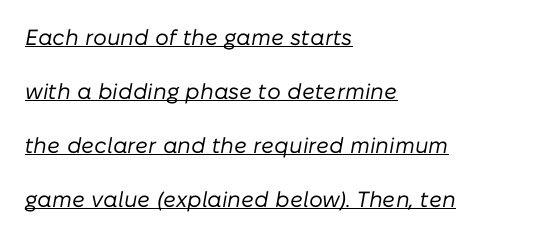
The image shows 22 px text type, italic (leaning right); set left-aligned, loose line spacing (2.45x), normal letter spacing, underlined.
